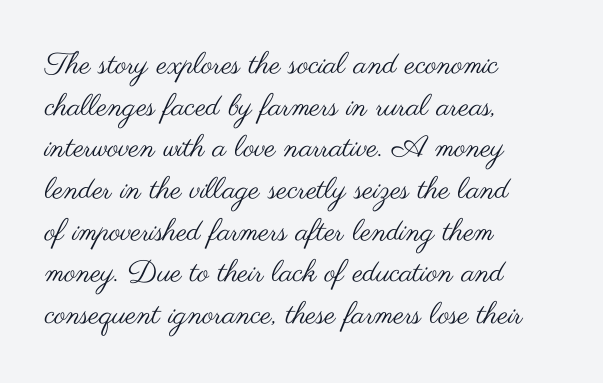
Q: Is the text bold? A: No.
Q: Is the text italic (slanted)? A: Yes.
Q: Is the typeface a serif or a sans-serif typeface? A: Sans-serif.
Q: Is the text underlined? A: No.
Q: How is the paragraph aligned? A: Left-aligned.
Q: Is the spacing between letters normal or unusually wide? A: Normal.
Q: Is the spacing between lines tight, normal or loose? A: Normal.
Q: Width (condensed, normal, or wide)? A: Wide.
Q: Stroke contrast? A: Medium.
Q: x-height? A: Small.
Q: Monospaced? A: No.
